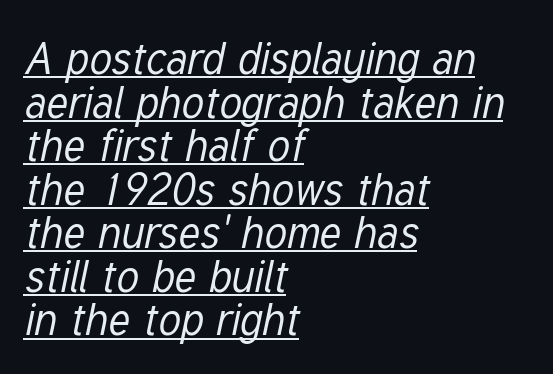
The image shows 44 px regular-weight, condensed type, italic (leaning right); set left-aligned, tight line spacing (0.99x), normal letter spacing, underlined; low stroke contrast and a medium x-height.
